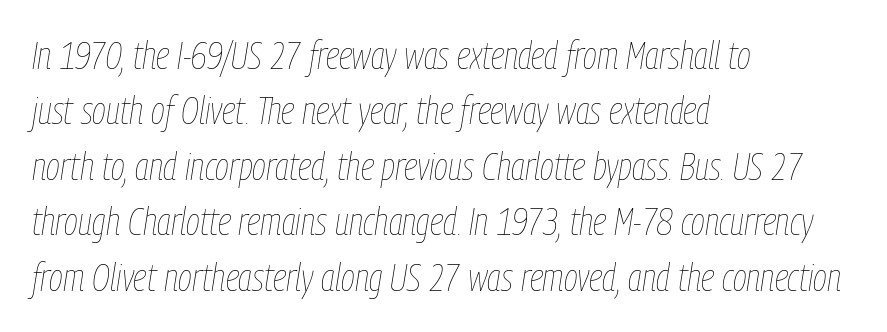
The image shows 38 px thin, condensed type, italic (leaning right); set left-aligned, normal line spacing (1.46x), normal letter spacing, not underlined; low stroke contrast and a medium x-height.
